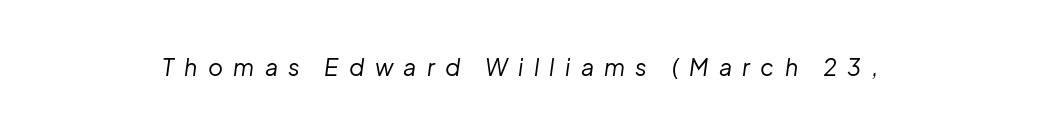
Heaviness? Minimal to ordinary, like unemphasized prose. Italic? Definitely — the glyphs are oblique. Tracking here is generous; glyphs stand well apart from one another. Has an underline been added? It has not.
